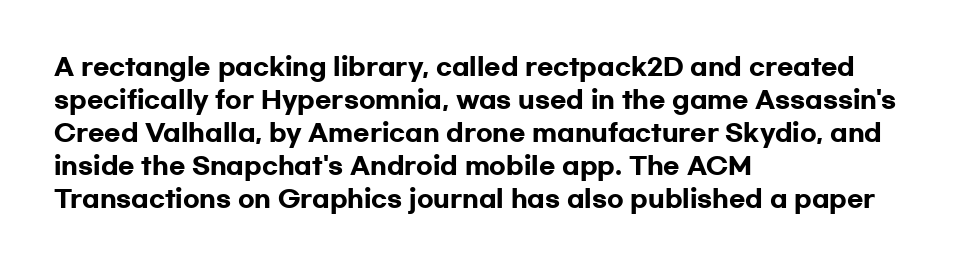
The image shows 24 px bold type, upright; set left-aligned, normal line spacing (1.38x), normal letter spacing, not underlined.
